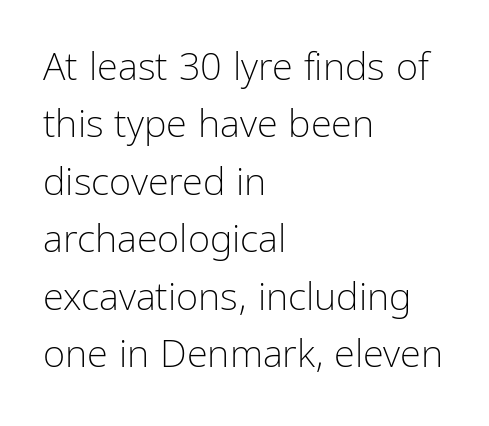
Q: Is the text bold? A: No.
Q: Is the text italic (slanted)? A: No, it is upright.
Q: Is the typeface a serif or a sans-serif typeface? A: Sans-serif.
Q: Is the text underlined? A: No.
Q: How is the paragraph aligned? A: Left-aligned.
Q: Is the spacing between letters normal or unusually wide? A: Normal.
Q: Is the spacing between lines tight, normal or loose? A: Normal.
Q: Width (condensed, normal, or wide)? A: Condensed.
Q: Stroke contrast? A: Low.
Q: x-height? A: Medium.
Q: Monospaced? A: No.
